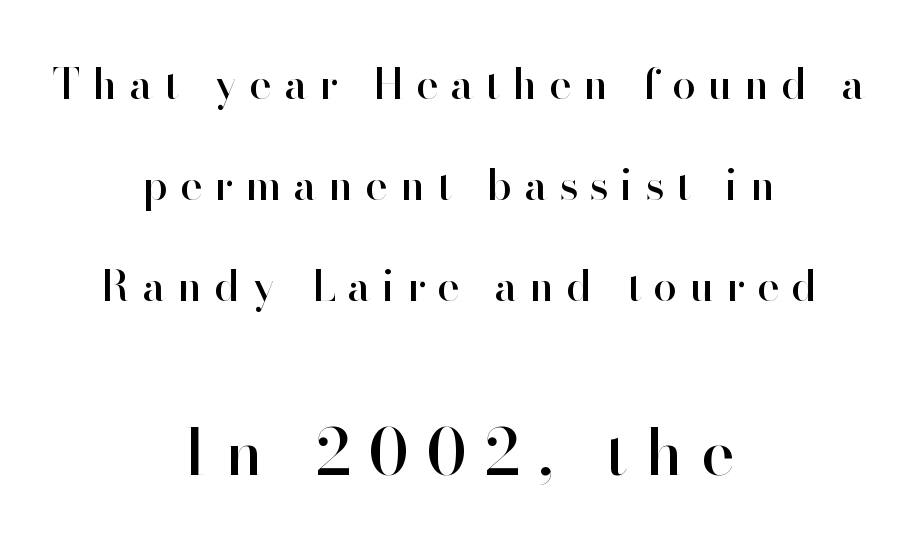
{"serif": "no", "italic": "no", "width": "normal", "stroke_contrast": "high", "x_height": "small", "monospaced": "no", "underline": "no", "align": "center", "line_spacing": "loose", "line_spacing_ratio": 2.4, "letter_spacing": "wide", "letter_spacing_em": 0.29, "larger_block": "second", "size_ratio": 1.5, "glyph_px": 63}
